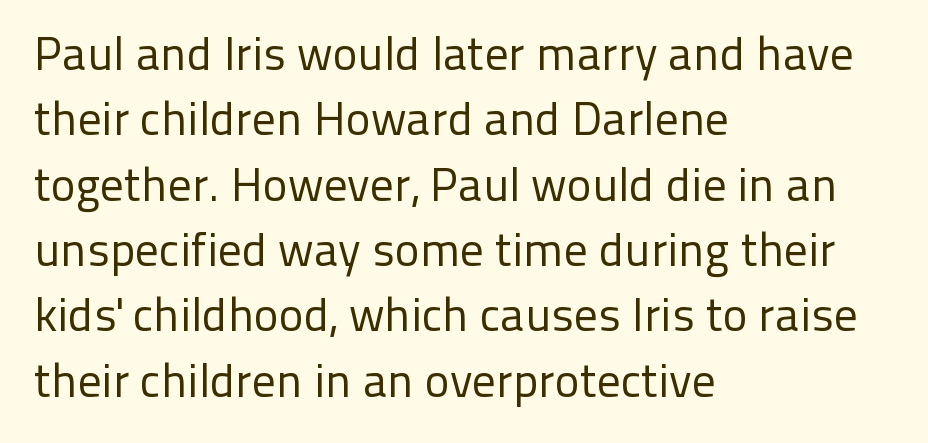
Q: Is the text bold? A: No.
Q: Is the text italic (slanted)? A: No, it is upright.
Q: Is the typeface a serif or a sans-serif typeface? A: Sans-serif.
Q: Is the text underlined? A: No.
Q: How is the paragraph aligned? A: Left-aligned.
Q: Is the spacing between letters normal or unusually wide? A: Normal.
Q: Is the spacing between lines tight, normal or loose? A: Normal.
Q: Width (condensed, normal, or wide)? A: Normal.
Q: Stroke contrast? A: Low.
Q: x-height? A: Medium.
Q: Monospaced? A: No.
